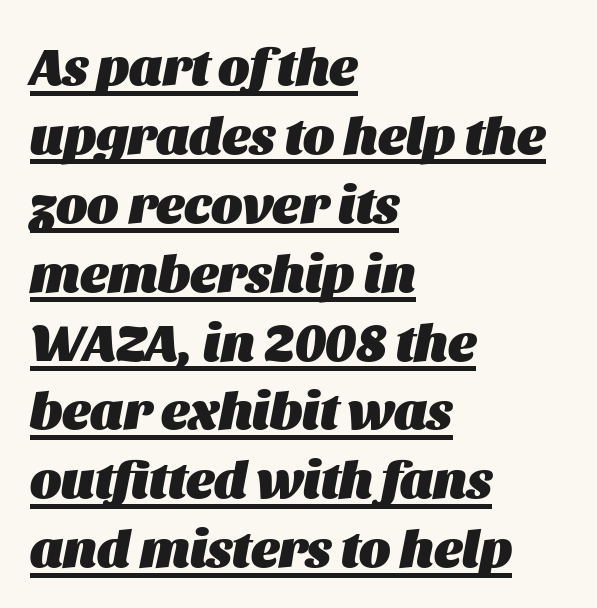
The image shows 53 px heavy type, italic (leaning right); set left-aligned, normal line spacing (1.3x), normal letter spacing, underlined; medium stroke contrast and a large x-height.
